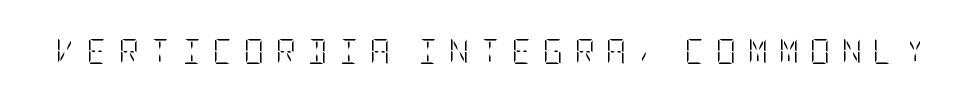
Q: Is the text bold? A: No.
Q: Is the text italic (slanted)? A: No, it is upright.
Q: Is the text underlined? A: No.
Q: Is the spacing between letters normal or unusually wide? A: Unusually wide.
